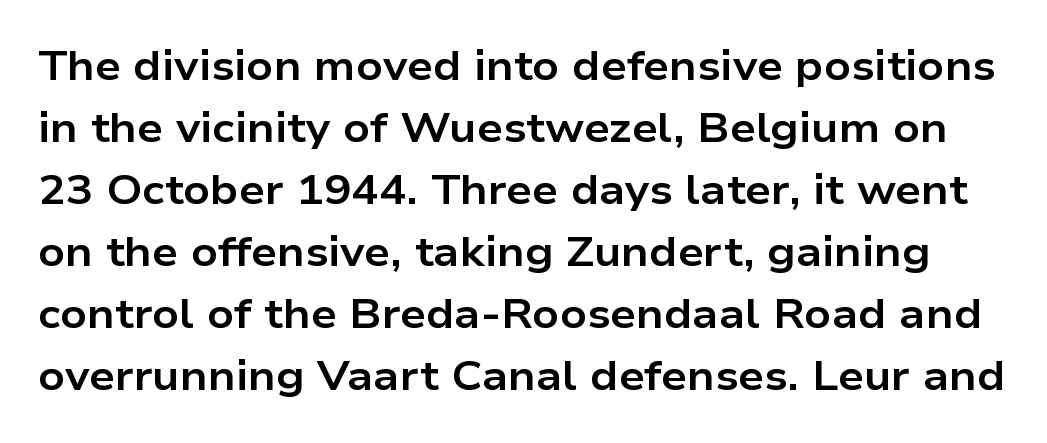
Unlike italic type, these characters show no tilt at all. Vertically, the passage feels balanced, rows spaced as you'd expect. The letters sit at their default tracking, neither squeezed nor spread. This rendering employs a face without finishing strokes, i.e., a sans-serif. Caption: bold face, heavy strokes. Is this a fixed-width face? No — the glyphs have proportional, varying widths.
